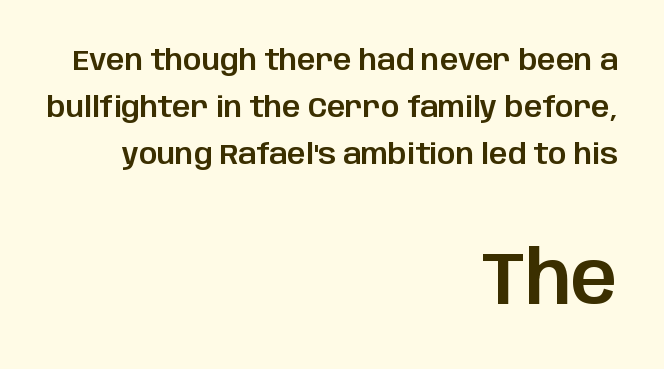
{"serif": "no", "italic": "no", "width": "normal", "stroke_contrast": "low", "x_height": "large", "monospaced": "no", "underline": "no", "align": "right", "line_spacing": "normal", "line_spacing_ratio": 1.62, "letter_spacing": "normal", "letter_spacing_em": 0.0, "larger_block": "second", "size_ratio": 2.52, "glyph_px": 73}
